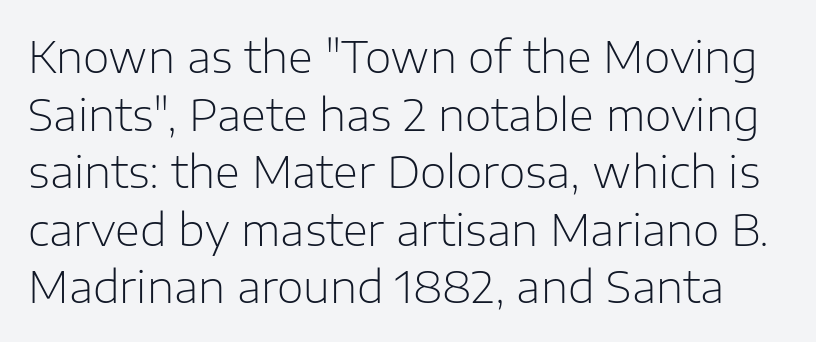
Q: Is the text bold? A: No.
Q: Is the text italic (slanted)? A: No, it is upright.
Q: Is the typeface a serif or a sans-serif typeface? A: Sans-serif.
Q: Is the text underlined? A: No.
Q: Is the spacing between letters normal or unusually wide? A: Normal.
Q: Is the spacing between lines tight, normal or loose? A: Normal.
Q: Width (condensed, normal, or wide)? A: Normal.
Q: Stroke contrast? A: Low.
Q: x-height? A: Medium.
Q: Monospaced? A: No.
